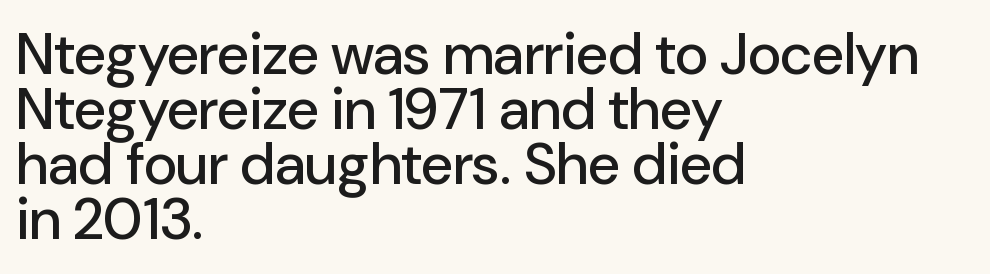
Italic? Not at all — the glyphs are vertical. Observe the ordinary spacing: letters are neighbours, not strangers. Serif or sans? Sans — the stroke terminals are bare. Does the leading feel generous? Not at all — it's pinched.
